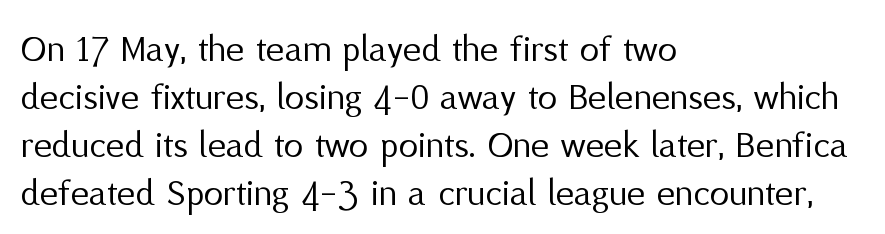
{"serif": "no", "italic": "no", "bold": "no", "weight": "regular", "width": "normal", "stroke_contrast": "medium", "x_height": "medium", "monospaced": "no", "underline": "no", "align": "left", "line_spacing_ratio": 1.23, "letter_spacing": "normal", "letter_spacing_em": 0.0, "glyph_px": 39}
